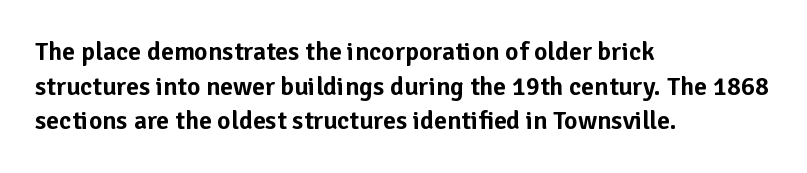
Reading down the block, your eye returns to a fixed left position each line. The line-height multiplier appears to be the usual default. Anything drawn beneath the words? Only blank space. Nope, not italic — everything's standing straight. No extra tracking has been applied to these lines.
